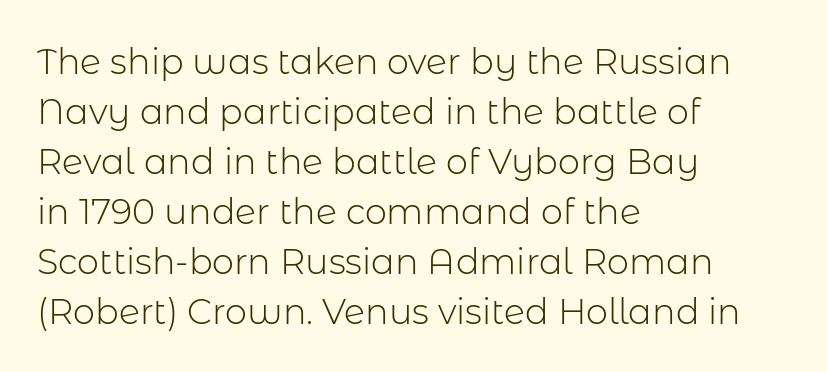
Q: Is the text bold? A: No.
Q: Is the text italic (slanted)? A: No, it is upright.
Q: Is the typeface a serif or a sans-serif typeface? A: Sans-serif.
Q: Is the text underlined? A: No.
Q: How is the paragraph aligned? A: Left-aligned.
Q: Is the spacing between letters normal or unusually wide? A: Normal.
Q: Is the spacing between lines tight, normal or loose? A: Normal.
Q: Width (condensed, normal, or wide)? A: Normal.
Q: Stroke contrast? A: Low.
Q: x-height? A: Medium.
Q: Monospaced? A: No.
